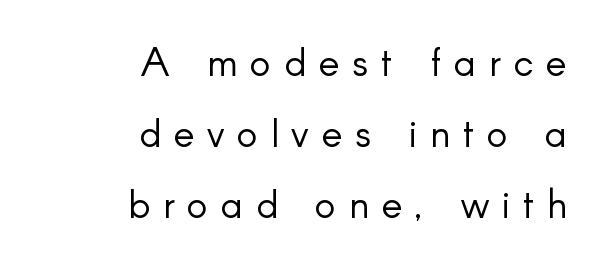
Q: Is the text bold? A: No.
Q: Is the text italic (slanted)? A: No, it is upright.
Q: Is the typeface a serif or a sans-serif typeface? A: Sans-serif.
Q: Is the text underlined? A: No.
Q: How is the paragraph aligned? A: Right-aligned.
Q: Is the spacing between letters normal or unusually wide? A: Unusually wide.
Q: Width (condensed, normal, or wide)? A: Normal.
Q: Stroke contrast? A: Low.
Q: x-height? A: Small.
Q: Monospaced? A: No.
